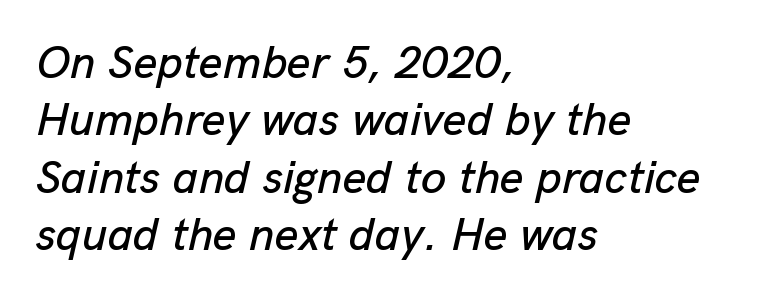
What stands out about the letter spacing? Nothing — it is the standard amount. This is oblique type, the kind used for emphasis or titles. The passage shown is typed in a proportional face where columns would drift. The zone under the glyphs is completely vacant. How would I describe the line gaps? Plain and ordinary. Where is the straight margin? On the left.
